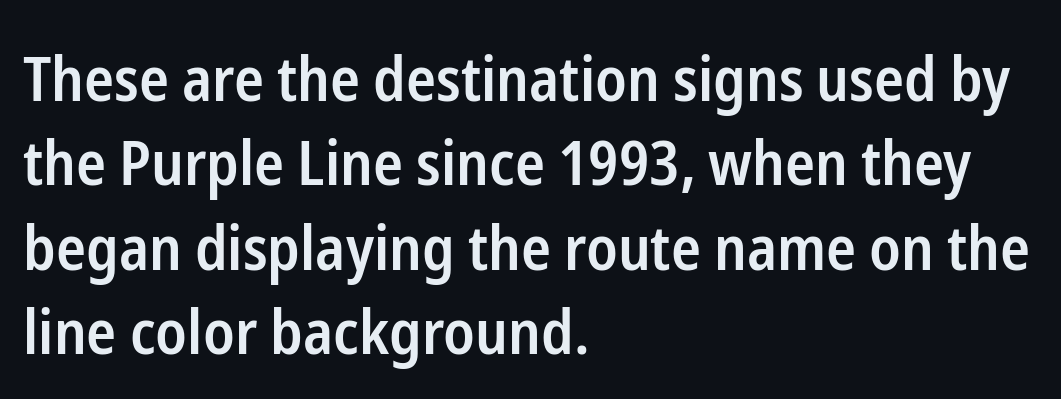
{"serif": "no", "italic": "no", "bold": "semi", "weight": "semibold", "width": "condensed", "stroke_contrast": "low", "x_height": "medium", "monospaced": "no", "underline": "no", "align": "left", "line_spacing": "normal", "line_spacing_ratio": 1.36, "letter_spacing": "normal", "letter_spacing_em": 0.0, "glyph_px": 62}
